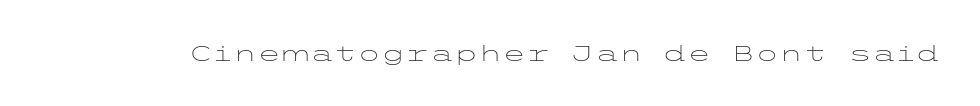
The space directly below the letters is spotless. Quick note: not italic, upright. The line texture is even and compact thanks to regular tracking. These glyphs show unthickened strokes, regular width or finer.
